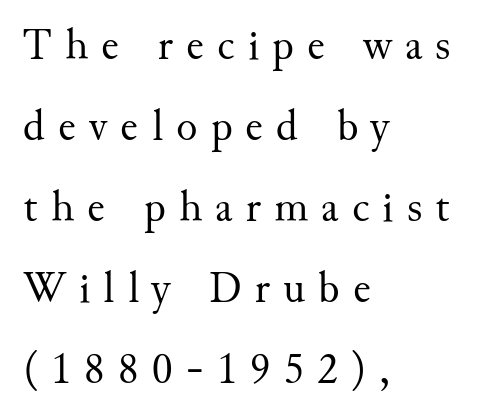
Q: Is the text bold? A: No.
Q: Is the text italic (slanted)? A: No, it is upright.
Q: Is the typeface a serif or a sans-serif typeface? A: Serif.
Q: Is the text underlined? A: No.
Q: How is the paragraph aligned? A: Left-aligned.
Q: Is the spacing between letters normal or unusually wide? A: Unusually wide.
Q: Width (condensed, normal, or wide)? A: Normal.
Q: Stroke contrast? A: Medium.
Q: x-height? A: Small.
Q: Monospaced? A: No.
